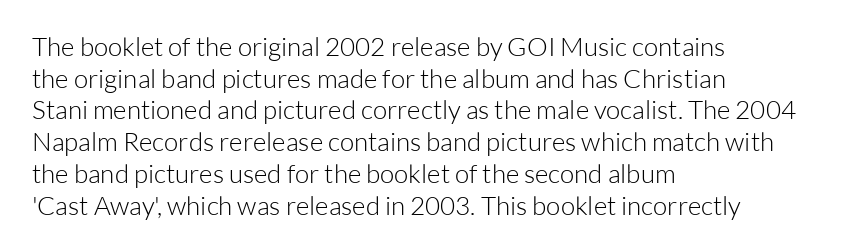
Nope, not italic — everything's standing straight. The font is comparable to plain body text, perhaps lighter. Inter-character spacing is left at the font's built-in metrics. The zone under the glyphs is completely vacant. These lines are set flush left with a ragged right edge.
